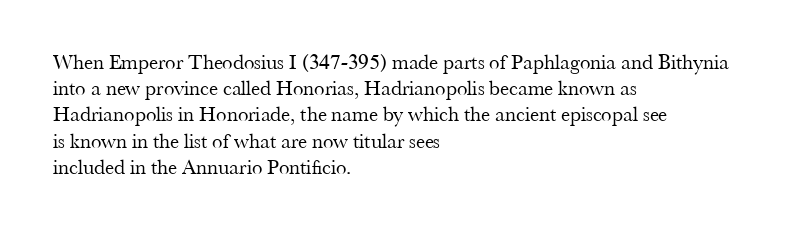
Q: Is the text bold? A: No.
Q: Is the text italic (slanted)? A: No, it is upright.
Q: Is the text underlined? A: No.
Q: How is the paragraph aligned? A: Left-aligned.
Q: Is the spacing between letters normal or unusually wide? A: Normal.
Q: Is the spacing between lines tight, normal or loose? A: Normal.
